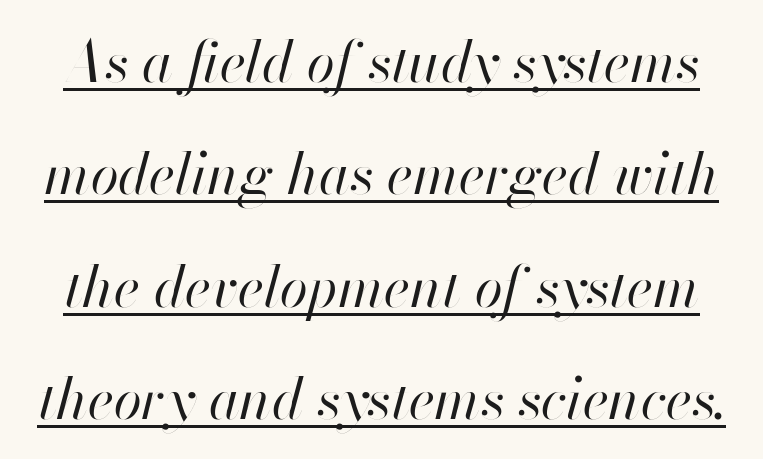
Q: Is the text bold? A: No.
Q: Is the text italic (slanted)? A: Yes, it leans right by about 13 degrees.
Q: Is the text underlined? A: Yes.
Q: Is the spacing between letters normal or unusually wide? A: Normal.
Q: Is the spacing between lines tight, normal or loose? A: Loose.
Q: Width (condensed, normal, or wide)? A: Normal.
Q: Stroke contrast? A: High.
Q: x-height? A: Small.
Q: Monospaced? A: No.
